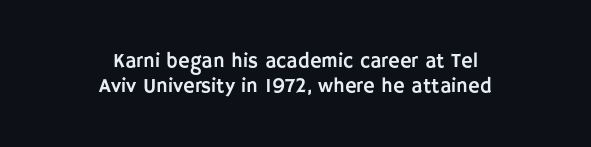
Q: Is the text italic (slanted)? A: No, it is upright.
Q: Is the text underlined? A: No.
Q: How is the paragraph aligned? A: Centered.
Q: Is the spacing between letters normal or unusually wide? A: Normal.
